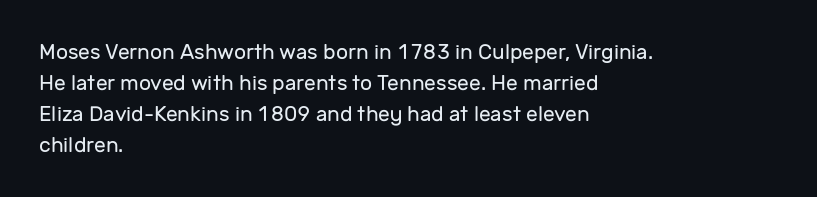
The image shows 21 px text type, upright; set left-aligned, normal line spacing (1.47x), normal letter spacing, not underlined.
